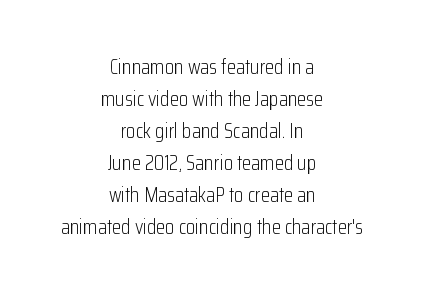
{"italic": "no", "bold": "no", "underline": "no", "align": "center", "line_spacing": "normal", "line_spacing_ratio": 1.52, "letter_spacing": "normal", "letter_spacing_em": 0.0, "glyph_px": 21}
